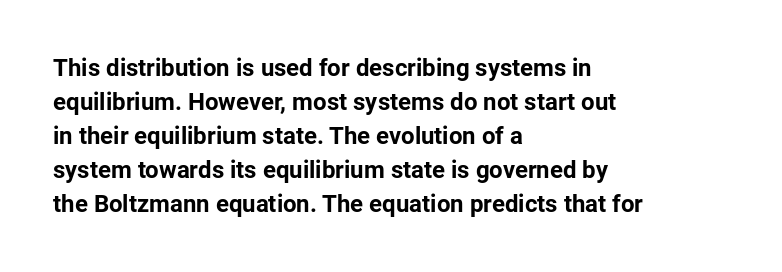
{"italic": "no", "bold": "yes", "underline": "no", "align": "left", "line_spacing": "normal", "line_spacing_ratio": 1.42, "letter_spacing": "normal", "letter_spacing_em": 0.0, "glyph_px": 24}
